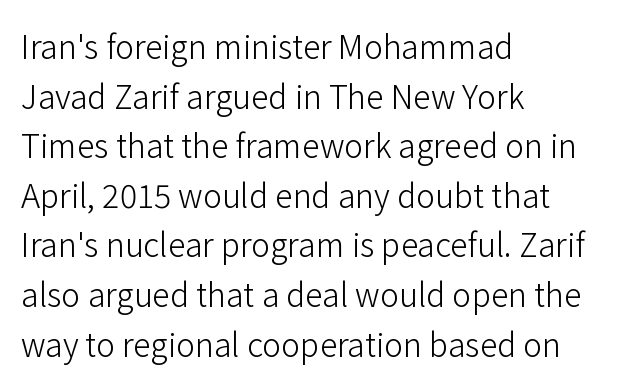
The image shows 32 px light sans-serif type, upright; set left-aligned, normal line spacing (1.55x), normal letter spacing, not underlined; low stroke contrast and a medium x-height.
